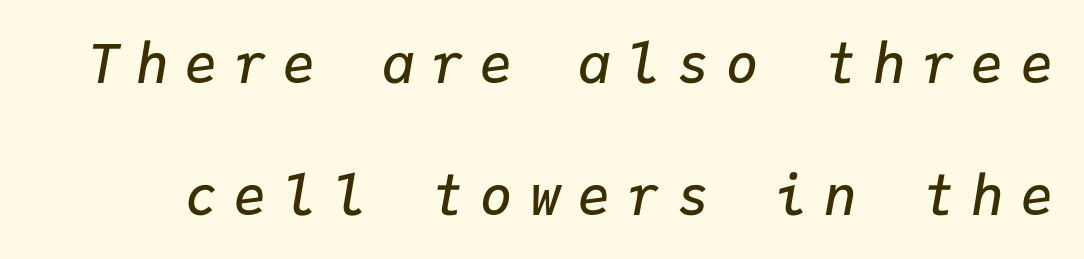
The image shows 54 px semibold type, italic (leaning right), monospaced; set loose line spacing (2.44x), unusually wide letter spacing (+0.31 em), not underlined; low stroke contrast and a medium x-height.
